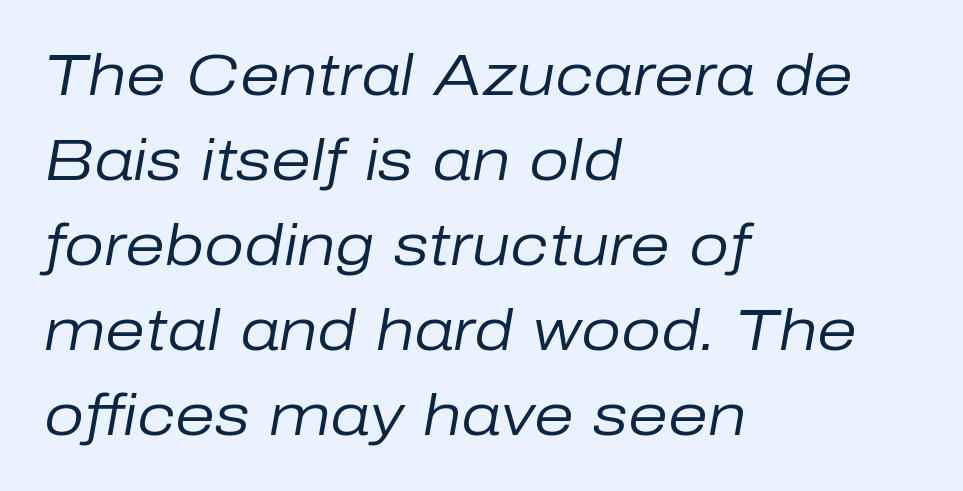
Style check: oblique. Line starts are locked; line ends wander. The characters are drawn with everyday or finer stroke widths. Rule under the text: the space is simply empty.
